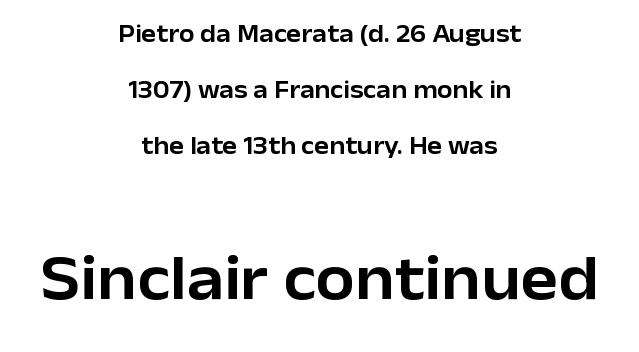
{"serif": "no", "italic": "no", "width": "normal", "stroke_contrast": "low", "x_height": "medium", "monospaced": "no", "underline": "no", "align": "center", "line_spacing": "loose", "line_spacing_ratio": 2.24, "letter_spacing": "normal", "letter_spacing_em": 0.0, "larger_block": "second", "size_ratio": 2.52, "glyph_px": 63}
